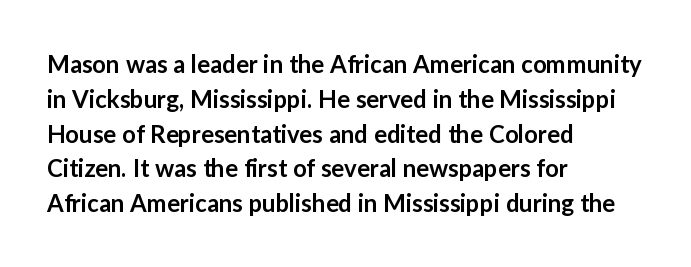
Q: Is the text bold? A: Semi-bold.
Q: Is the text italic (slanted)? A: No, it is upright.
Q: Is the text underlined? A: No.
Q: How is the paragraph aligned? A: Left-aligned.
Q: Is the spacing between letters normal or unusually wide? A: Normal.
Q: Is the spacing between lines tight, normal or loose? A: Normal.
